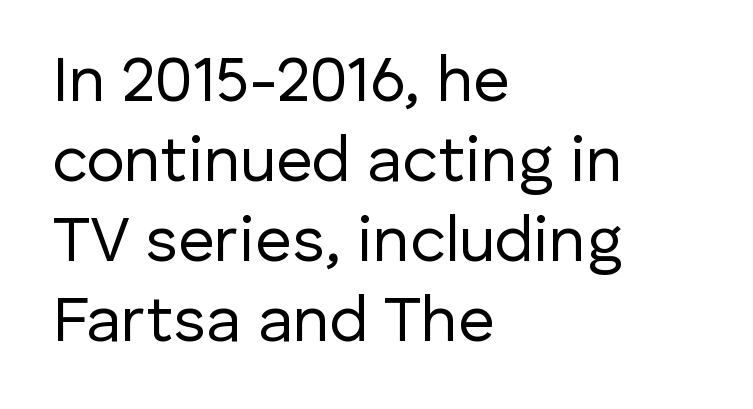
Q: Is the text bold? A: No.
Q: Is the text italic (slanted)? A: No, it is upright.
Q: Is the typeface a serif or a sans-serif typeface? A: Sans-serif.
Q: Is the text underlined? A: No.
Q: How is the paragraph aligned? A: Left-aligned.
Q: Is the spacing between letters normal or unusually wide? A: Normal.
Q: Is the spacing between lines tight, normal or loose? A: Normal.
Q: Width (condensed, normal, or wide)? A: Normal.
Q: Stroke contrast? A: Low.
Q: x-height? A: Medium.
Q: Monospaced? A: No.
